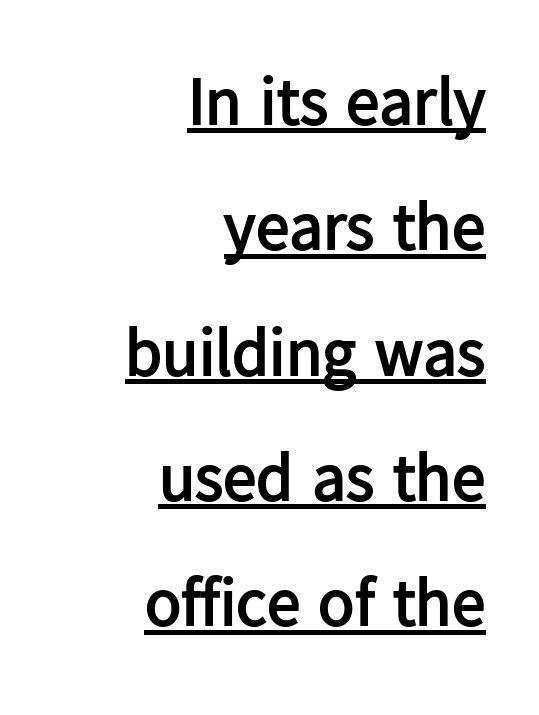
Q: Is the text bold? A: Yes.
Q: Is the text italic (slanted)? A: No, it is upright.
Q: Is the typeface a serif or a sans-serif typeface? A: Sans-serif.
Q: Is the text underlined? A: Yes.
Q: How is the paragraph aligned? A: Right-aligned.
Q: Is the spacing between letters normal or unusually wide? A: Normal.
Q: Width (condensed, normal, or wide)? A: Normal.
Q: Stroke contrast? A: Low.
Q: x-height? A: Medium.
Q: Monospaced? A: No.
